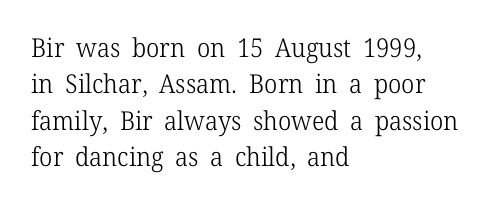
Q: Is the text bold? A: No.
Q: Is the text italic (slanted)? A: No, it is upright.
Q: Is the text underlined? A: No.
Q: How is the paragraph aligned? A: Left-aligned.
Q: Is the spacing between letters normal or unusually wide? A: Normal.
Q: Is the spacing between lines tight, normal or loose? A: Normal.
